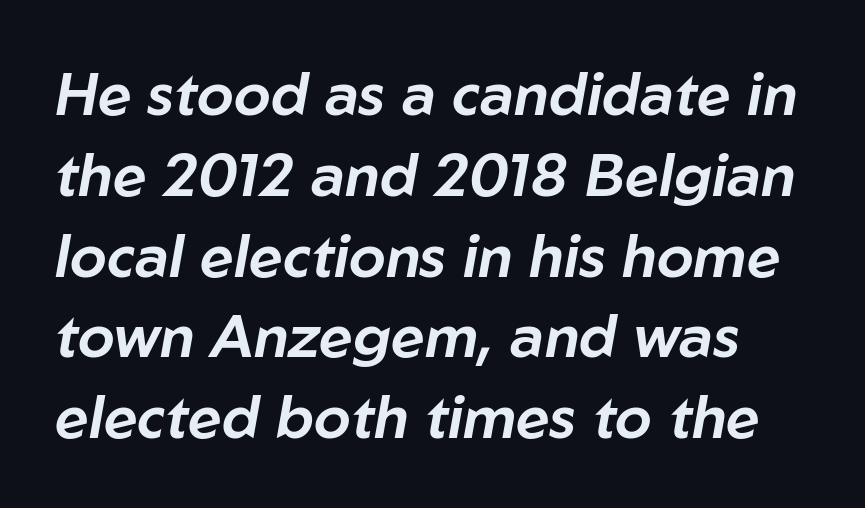
The image shows 59 px text type, italic (leaning right); set normal line spacing (1.37x), normal letter spacing, not underlined; low stroke contrast and a medium x-height.
